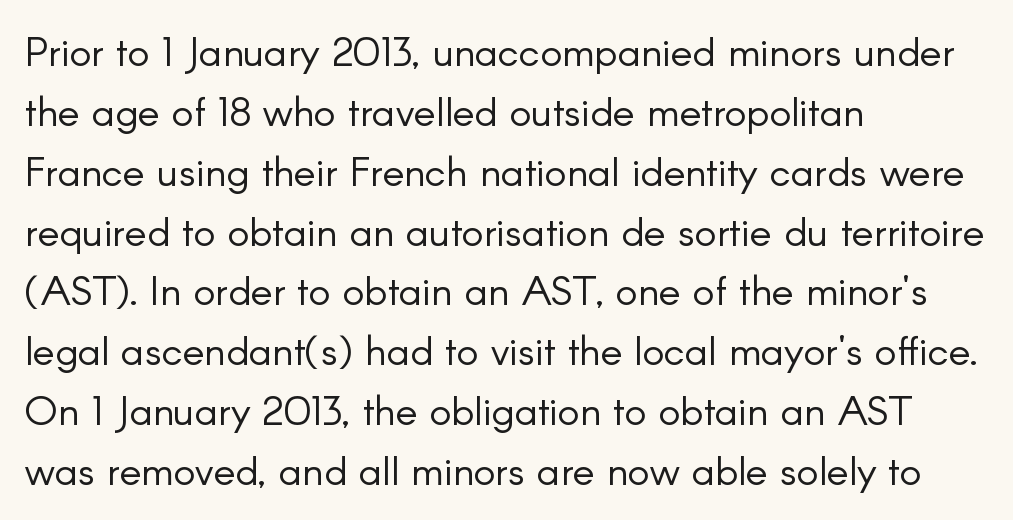
{"serif": "no", "italic": "no", "bold": "no", "weight": "light", "width": "normal", "stroke_contrast": "low", "x_height": "small", "monospaced": "no", "underline": "no", "align": "left", "line_spacing": "normal", "line_spacing_ratio": 1.46, "letter_spacing": "normal", "letter_spacing_em": 0.0, "glyph_px": 41}
